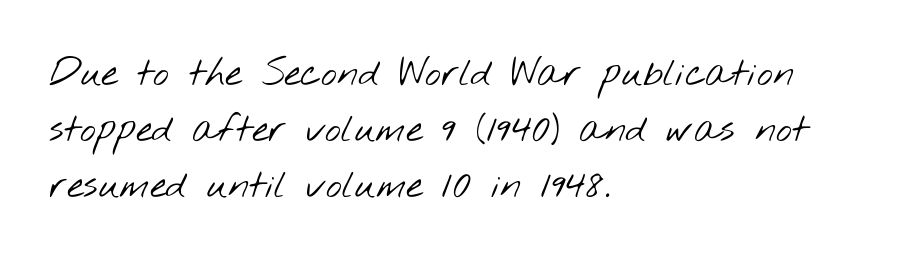
The rag falls on the right side of this text block. Note the varied advance widths — an 'i' is clearly narrower than an 'm'. Honestly, there is no underline to notice here at all. These glyphs show unthickened strokes, regular width or finer. These lines are composed in type without serifs.
